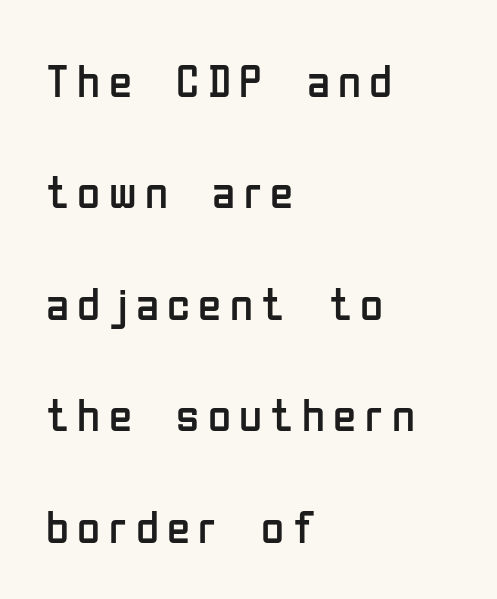
No word sits above an underline. Reading down the block, your eye returns to a fixed left position each line. The lettering holds an erect, upright posture throughout. Proportional: the letters do not fall into vertical columns. The typeface has the unassuming heft of standard copy or less.
